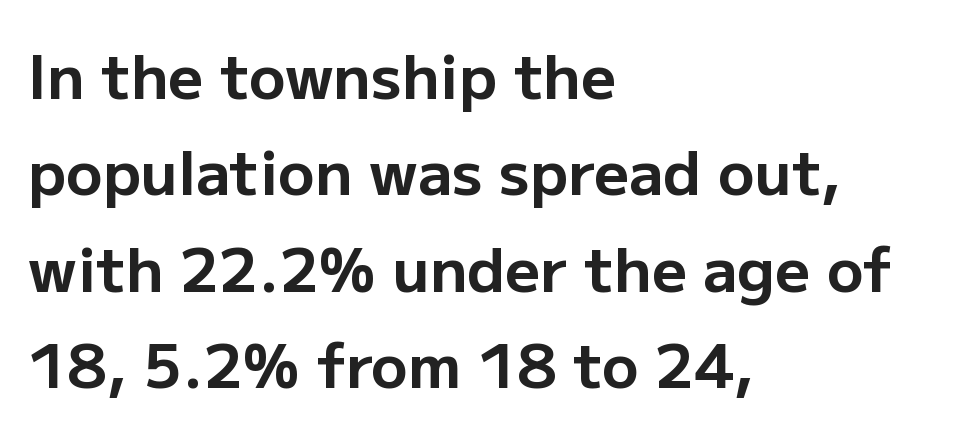
The image shows 61 px bold sans-serif type, upright; set left-aligned, normal line spacing (1.58x), normal letter spacing, not underlined; low stroke contrast and a medium x-height.
